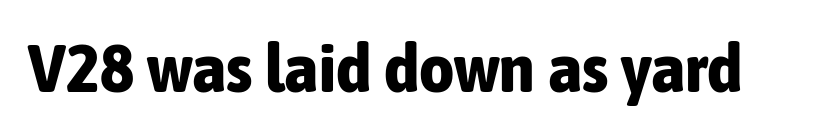
The image shows 68 px bold, condensed sans-serif type, upright; set normal letter spacing, not underlined; low stroke contrast and a medium x-height.
